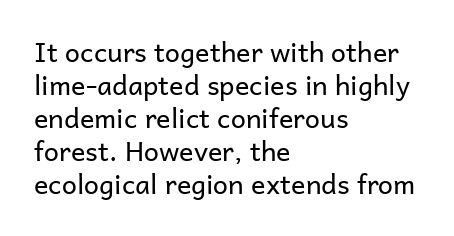
{"italic": "no", "bold": "no", "underline": "no", "align": "left", "line_spacing_ratio": 1.22, "letter_spacing": "normal", "letter_spacing_em": 0.0, "glyph_px": 27}
